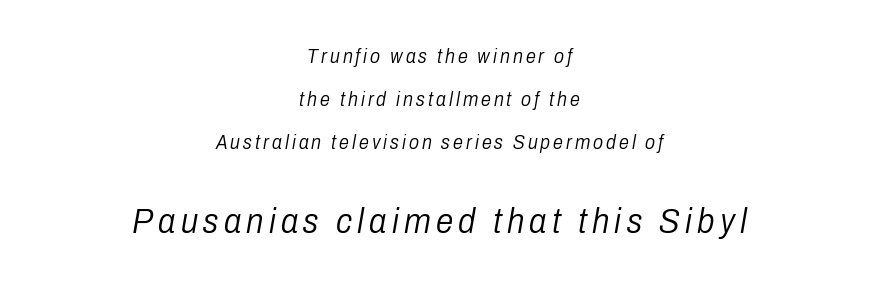
Q: Is the text bold? A: No.
Q: Is the text italic (slanted)? A: Yes, it leans right by about 10 degrees.
Q: Is the text underlined? A: No.
Q: How is the paragraph aligned? A: Centered.
Q: Is the spacing between lines tight, normal or loose? A: Loose.
Q: Which block of text is set in a larger size, the first (top) or the second (bottom)? A: The second (bottom) one.
Q: Width (condensed, normal, or wide)? A: Condensed.
Q: Stroke contrast? A: Low.
Q: x-height? A: Medium.
Q: Monospaced? A: No.
